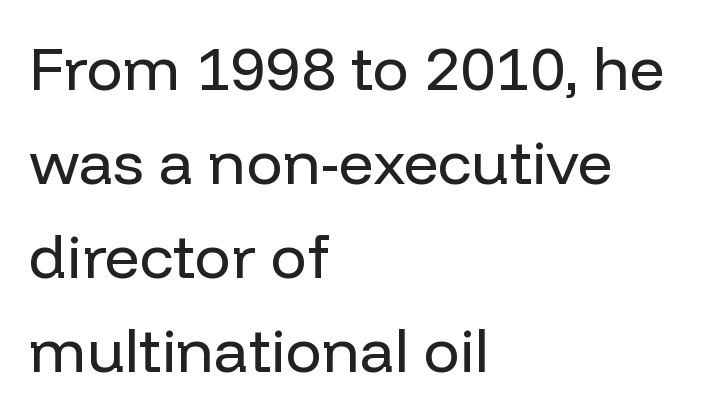
The image shows 61 px regular-weight sans-serif type, upright; set left-aligned, normal line spacing (1.54x), normal letter spacing, not underlined; low stroke contrast and a medium x-height.
